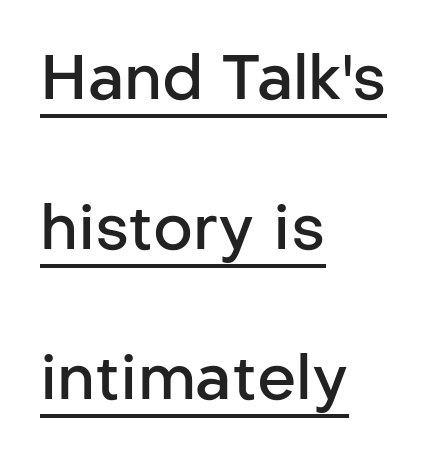
Notice the wide empty band between every row — that's loose leading. The passage shown is typed in a proportional face where columns would drift. Tracking here is standard; glyphs follow each other at the usual distance. A classic flush-left, rag-right setting is used for this passage. The sample has been set in demibold, a notch under bold.
